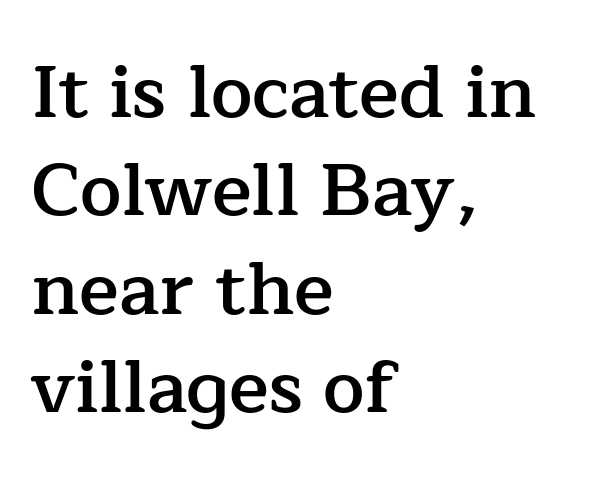
{"serif": "yes", "italic": "no", "bold": "semi", "weight": "semibold", "width": "normal", "stroke_contrast": "low", "x_height": "medium", "monospaced": "no", "underline": "no", "align": "left", "line_spacing": "normal", "line_spacing_ratio": 1.33, "letter_spacing": "normal", "letter_spacing_em": 0.0, "glyph_px": 74}
